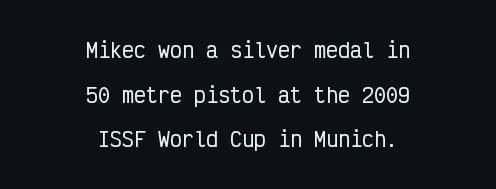
The image shows 20 px text type, upright; set centered, loose line spacing (2.23x), normal letter spacing, not underlined.
